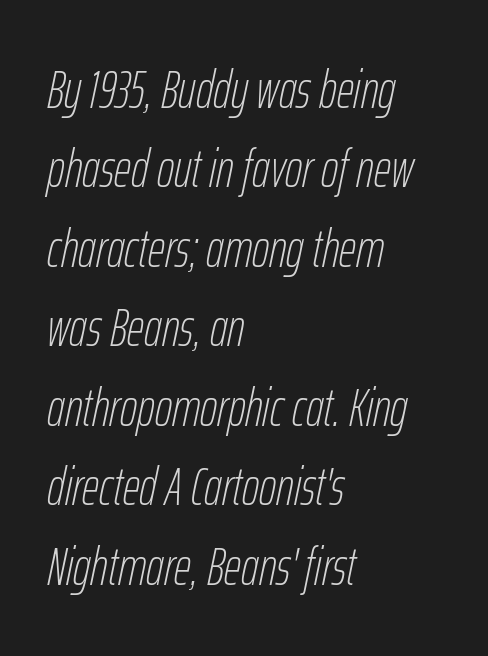
{"italic": "yes", "lean": "right", "slant_degrees": 12, "bold": "no", "weight": "thin", "width": "condensed", "stroke_contrast": "low", "x_height": "medium", "monospaced": "no", "underline": "no", "align": "left", "line_spacing": "normal", "line_spacing_ratio": 1.5, "letter_spacing": "normal", "letter_spacing_em": 0.0, "glyph_px": 53}
